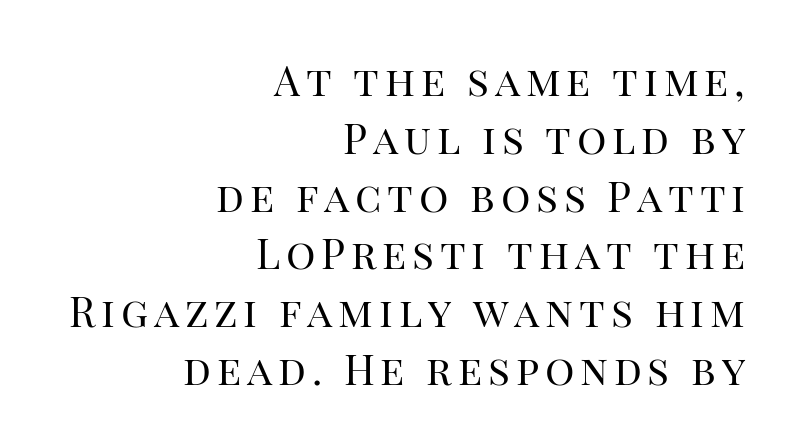
{"serif": "yes", "italic": "no", "bold": "no", "weight": "regular", "width": "normal", "stroke_contrast": "high", "x_height": "large", "monospaced": "no", "underline": "no", "align": "right", "line_spacing": "normal", "line_spacing_ratio": 1.41, "glyph_px": 41}
